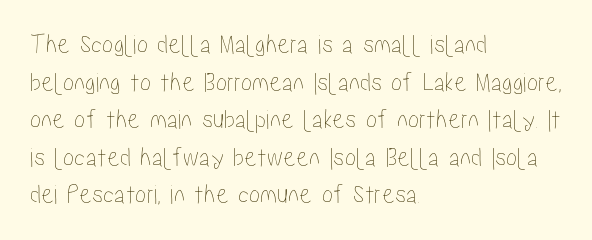
A bare baseline throughout the passage. This sample is left-justified, so line endings fall wherever the words run out. Every character sits straight up, as roman type does. A typesetter would call this leading conventional body-copy spacing.
